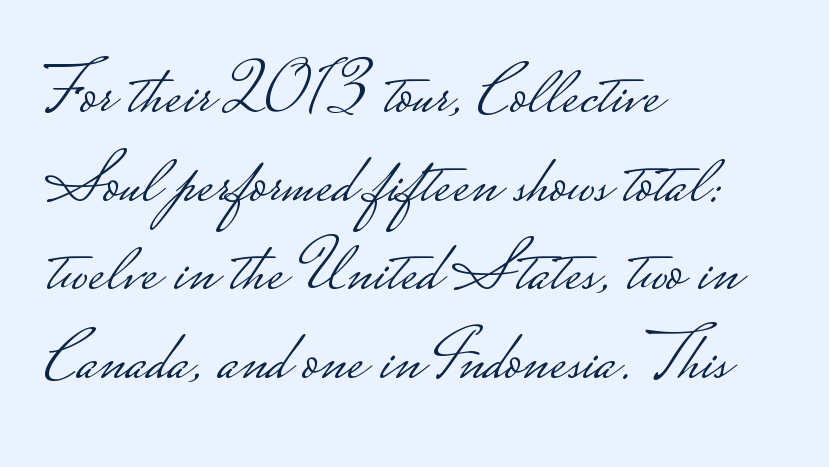
{"serif": "no", "bold": "no", "weight": "light", "width": "wide", "stroke_contrast": "low", "monospaced": "no", "underline": "no", "align": "left", "line_spacing_ratio": 1.23, "letter_spacing": "normal", "letter_spacing_em": 0.0, "glyph_px": 72}
